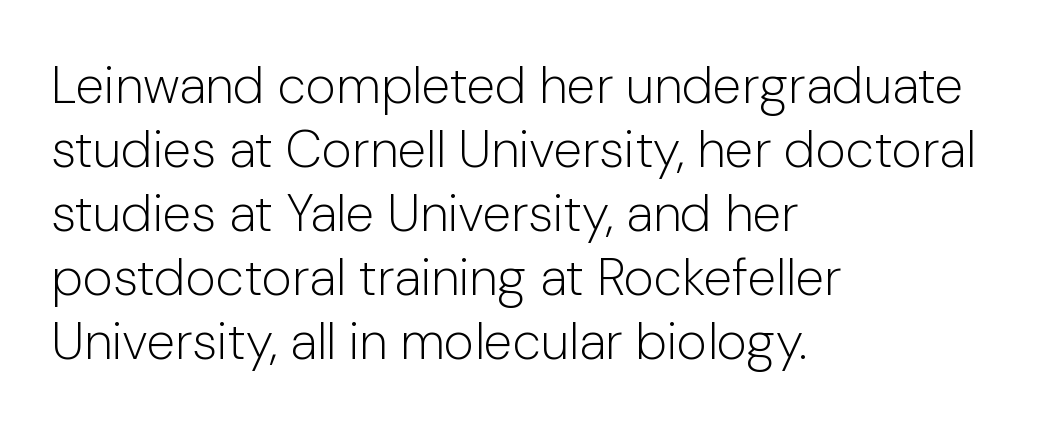
Q: Is the text bold? A: No.
Q: Is the text italic (slanted)? A: No, it is upright.
Q: Is the typeface a serif or a sans-serif typeface? A: Sans-serif.
Q: Is the text underlined? A: No.
Q: How is the paragraph aligned? A: Left-aligned.
Q: Is the spacing between letters normal or unusually wide? A: Normal.
Q: Width (condensed, normal, or wide)? A: Normal.
Q: Stroke contrast? A: Low.
Q: x-height? A: Medium.
Q: Monospaced? A: No.
